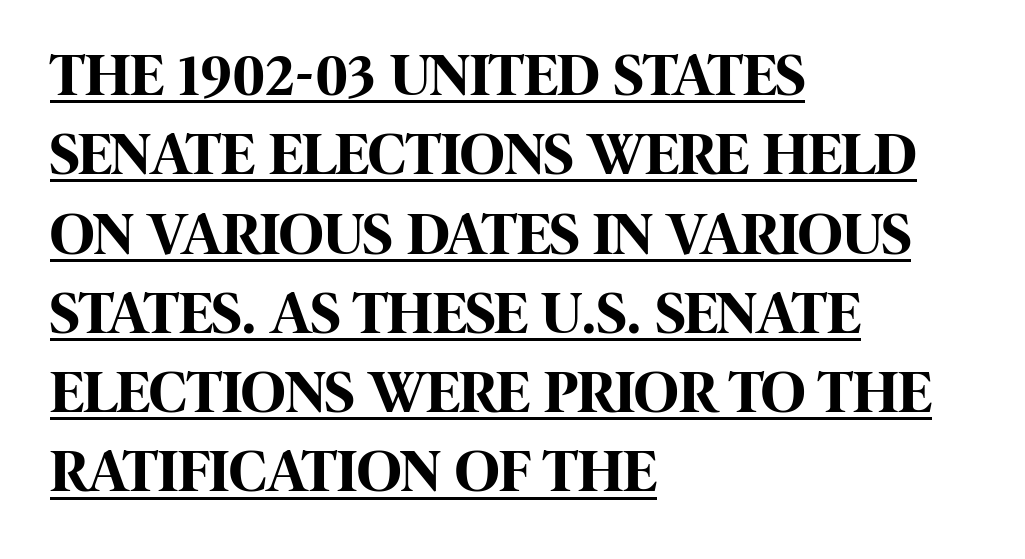
Q: Is the text bold? A: Yes.
Q: Is the text italic (slanted)? A: No, it is upright.
Q: Is the typeface a serif or a sans-serif typeface? A: Sans-serif.
Q: Is the text underlined? A: Yes.
Q: How is the paragraph aligned? A: Left-aligned.
Q: Is the spacing between letters normal or unusually wide? A: Normal.
Q: Is the spacing between lines tight, normal or loose? A: Normal.
Q: Width (condensed, normal, or wide)? A: Condensed.
Q: Stroke contrast? A: High.
Q: x-height? A: Large.
Q: Monospaced? A: No.
